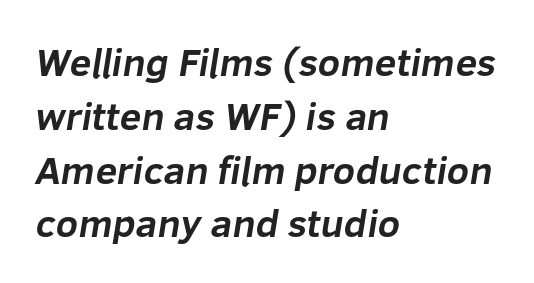
Q: Is the text bold? A: Yes.
Q: Is the typeface a serif or a sans-serif typeface? A: Sans-serif.
Q: Is the text underlined? A: No.
Q: How is the paragraph aligned? A: Left-aligned.
Q: Is the spacing between letters normal or unusually wide? A: Normal.
Q: Is the spacing between lines tight, normal or loose? A: Normal.
Q: Width (condensed, normal, or wide)? A: Normal.
Q: Stroke contrast? A: Low.
Q: x-height? A: Medium.
Q: Monospaced? A: No.
